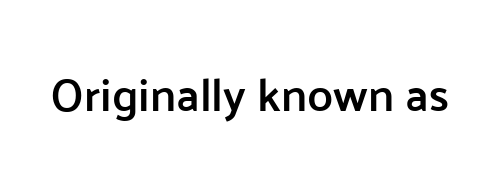
The image shows 46 px semibold sans-serif type, upright; set normal letter spacing, not underlined; low stroke contrast and a medium x-height.
